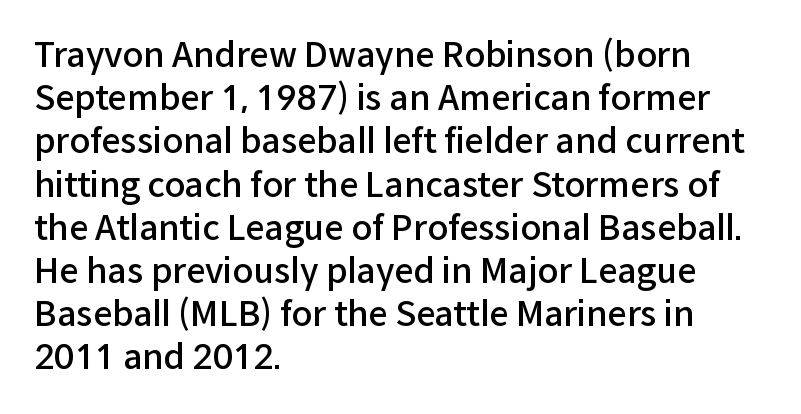
Rendered with straight, roman letterforms. Short and long lines alike share a common starting point at left. The words here are not underlined. Students, this is semibold: more ink than regular, less than bold.
